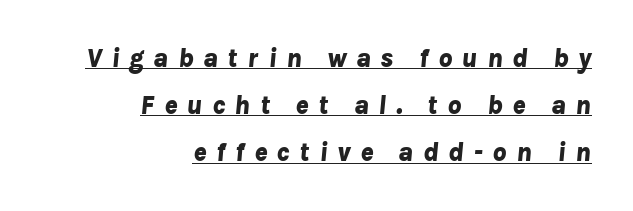
The image shows 27 px bold type, italic (leaning right); set right-aligned, line spacing 1.75x, unusually wide letter spacing (+0.35 em), underlined.
